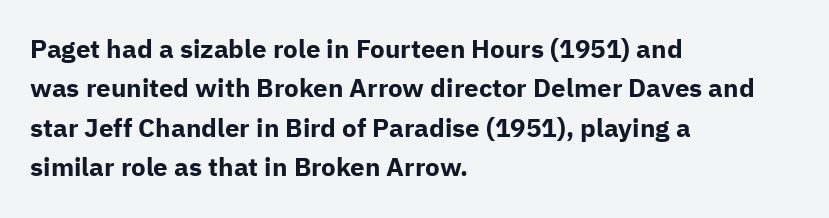
The image shows 26 px bold type, upright; set left-aligned, normal line spacing (1.51x), normal letter spacing, not underlined.
